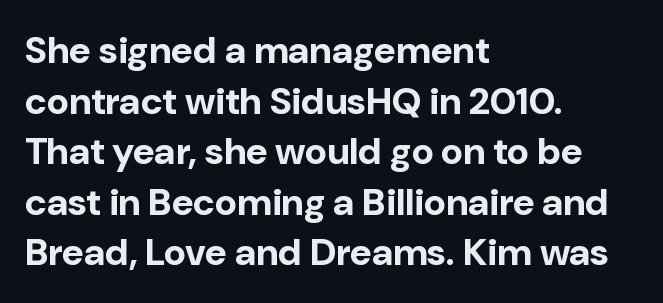
The image shows 38 px bold sans-serif type, upright; set left-aligned, normal line spacing (1.33x), normal letter spacing, not underlined; low stroke contrast and a medium x-height.
